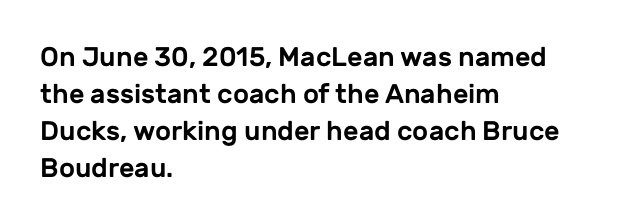
Q: Is the text italic (slanted)? A: No, it is upright.
Q: Is the text underlined? A: No.
Q: How is the paragraph aligned? A: Left-aligned.
Q: Is the spacing between letters normal or unusually wide? A: Normal.
Q: Is the spacing between lines tight, normal or loose? A: Normal.
